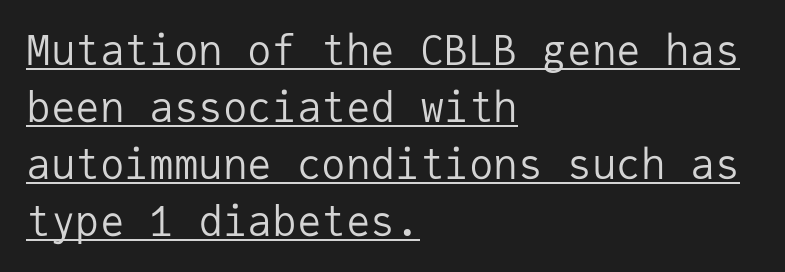
The image shows 41 px regular-weight sans-serif type, upright, monospaced; set left-aligned, normal line spacing (1.39x), normal letter spacing, underlined; low stroke contrast and a medium x-height.
